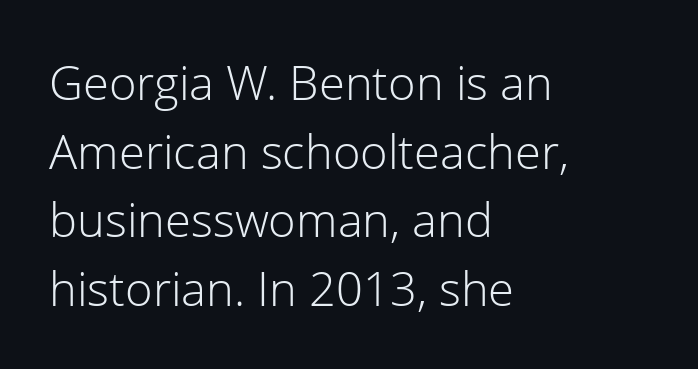
{"serif": "no", "italic": "no", "bold": "no", "weight": "light", "width": "normal", "stroke_contrast": "low", "x_height": "medium", "monospaced": "no", "underline": "no", "align": "left", "line_spacing": "normal", "line_spacing_ratio": 1.46, "letter_spacing": "normal", "letter_spacing_em": 0.0, "glyph_px": 47}
